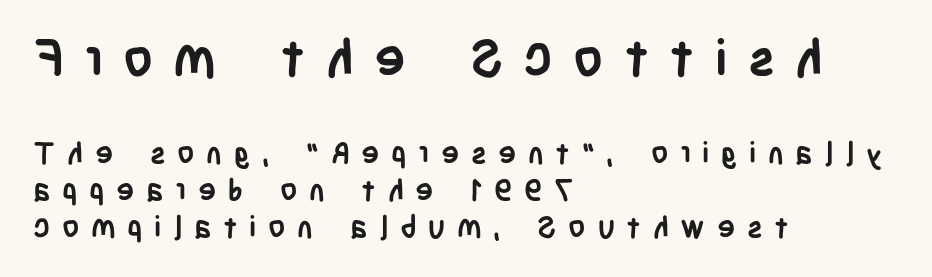
The image shows 52 px semibold, condensed sans-serif type, upright; set left-aligned, line spacing 1.24x, unusually wide letter spacing (+0.39 em), not underlined; the first (top) block is 1.73x larger; low stroke contrast and a large x-height.
